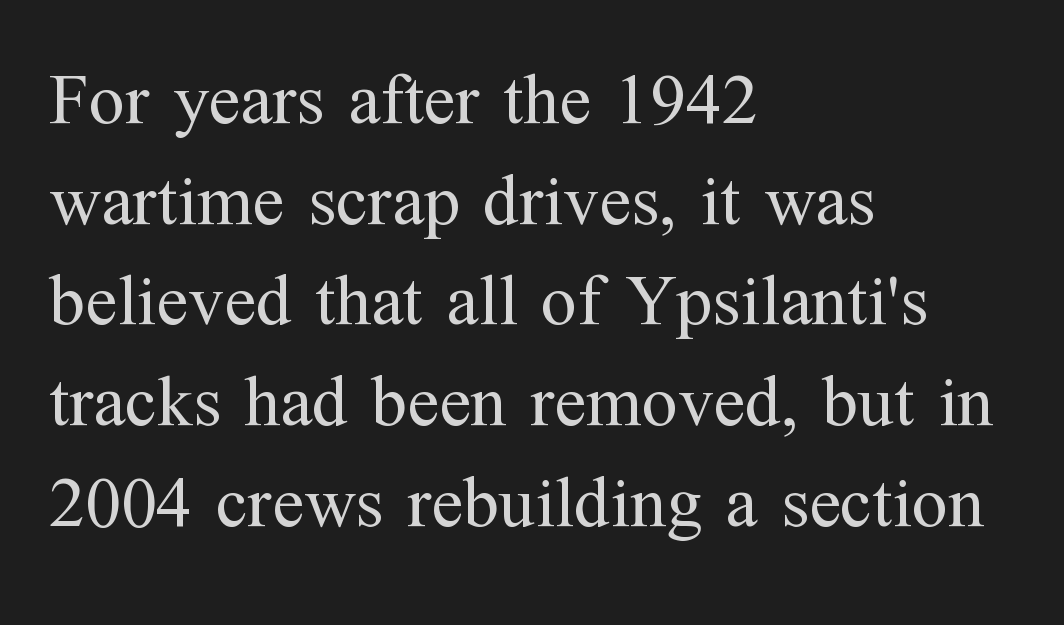
Quick note: interline space is typical. The rag falls on the right side of this text block. Italic? Not at all — the glyphs are vertical. The rendering uses natural spacing where letterforms have individual widths. The gaps between neighbouring characters are ordinary and unremarkable. The typesetting does not lean heavy: it is not bold.
